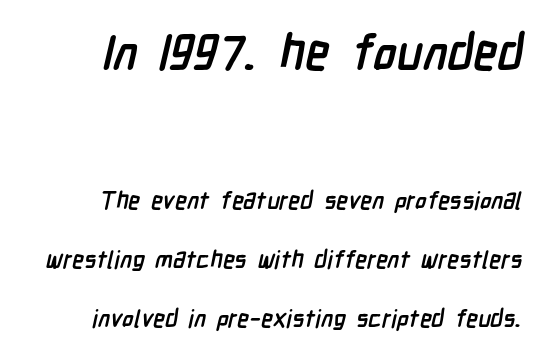
You could not count columns in this text — the font is proportionally spaced. This block would shrink considerably if given ordinary leading; it's expanded now. I'd describe the lettering as bold — thick and assertive. Nope, no serifs anywhere on these letters. Standard letterfit; no display-style spreading of the glyphs. Larger block? The one above; the one below is distinctly smaller.
